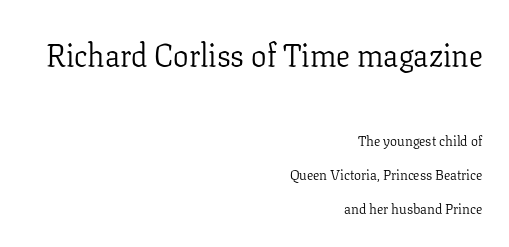
Q: Is the text bold? A: No.
Q: Is the text italic (slanted)? A: No, it is upright.
Q: Is the typeface a serif or a sans-serif typeface? A: Serif.
Q: Is the text underlined? A: No.
Q: How is the paragraph aligned? A: Right-aligned.
Q: Is the spacing between letters normal or unusually wide? A: Normal.
Q: Is the spacing between lines tight, normal or loose? A: Loose.
Q: Which block of text is set in a larger size, the first (top) or the second (bottom)? A: The first (top) one.
Q: Width (condensed, normal, or wide)? A: Normal.
Q: Stroke contrast? A: Low.
Q: x-height? A: Medium.
Q: Monospaced? A: No.
